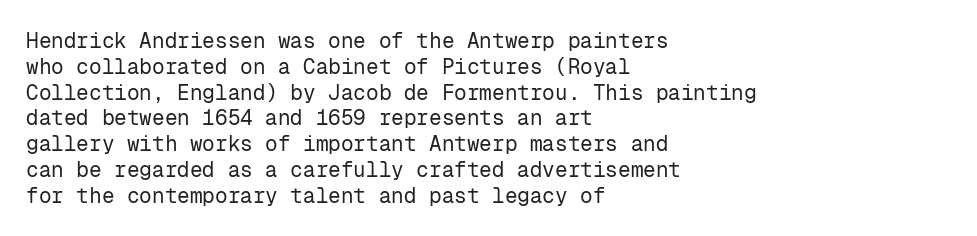
Visually the block forms a straight wall on the left and a jagged coastline on the right. This sample uses plain, unmodified letter spacing. The face looks like a standard text weight, possibly lighter. Check under the words: just untouched page. Does the lettering tilt? It doesn't — this is upright.
